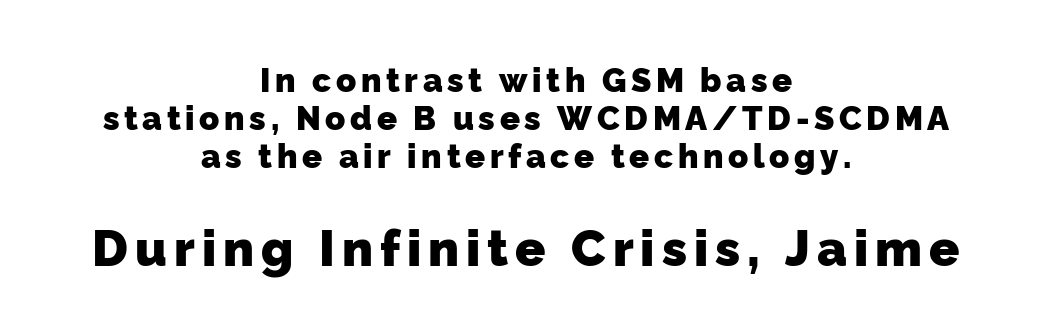
Q: Is the text bold? A: Yes.
Q: Is the typeface a serif or a sans-serif typeface? A: Sans-serif.
Q: Is the text underlined? A: No.
Q: How is the paragraph aligned? A: Centered.
Q: Is the spacing between lines tight, normal or loose? A: Tight.
Q: Which block of text is set in a larger size, the first (top) or the second (bottom)? A: The second (bottom) one.
Q: Width (condensed, normal, or wide)? A: Normal.
Q: Stroke contrast? A: Low.
Q: x-height? A: Medium.
Q: Monospaced? A: No.
